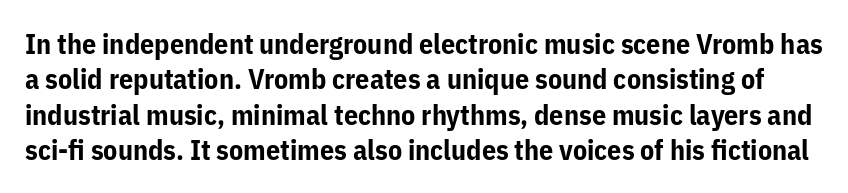
A bare baseline throughout the passage. These words are printed bold, with thick strokes throughout. This block has exactly the height ordinary leading produces. Serifs: no, the terminals of the letterforms are clean.
